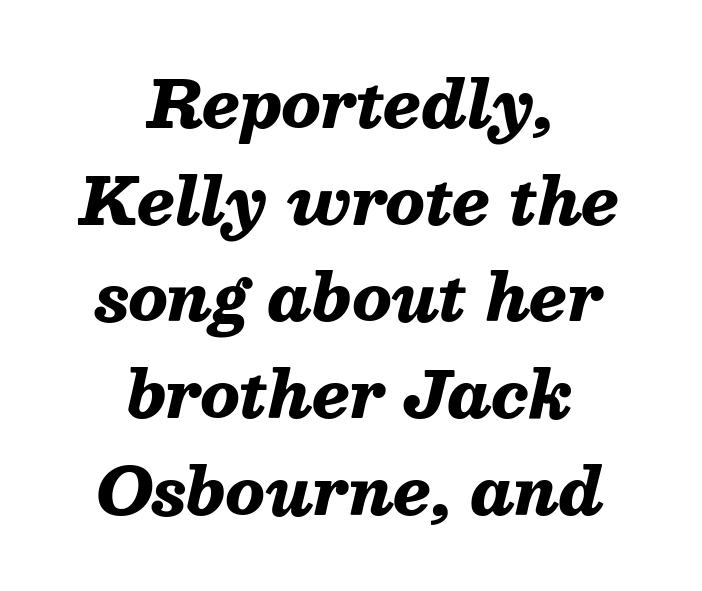
Q: Is the text bold? A: Yes.
Q: Is the text italic (slanted)? A: Yes, it leans right by about 13 degrees.
Q: Is the text underlined? A: No.
Q: How is the paragraph aligned? A: Centered.
Q: Is the spacing between letters normal or unusually wide? A: Normal.
Q: Is the spacing between lines tight, normal or loose? A: Normal.
Q: Width (condensed, normal, or wide)? A: Normal.
Q: Stroke contrast? A: Medium.
Q: x-height? A: Medium.
Q: Monospaced? A: No.
